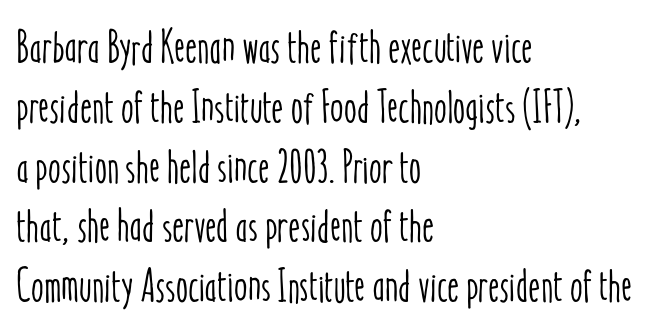
{"italic": "no", "width": "condensed", "stroke_contrast": "low", "x_height": "medium", "monospaced": "no", "underline": "no", "align": "left", "line_spacing": "normal", "line_spacing_ratio": 1.3, "letter_spacing": "normal", "letter_spacing_em": 0.0, "glyph_px": 46}
